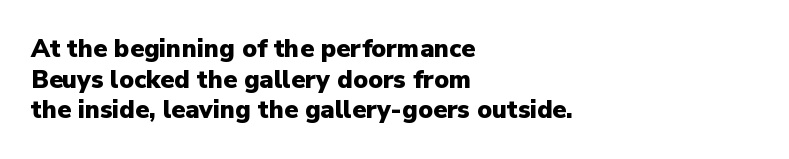
The image shows 25 px bold type, upright; set left-aligned, line spacing 1.23x, normal letter spacing, not underlined.
